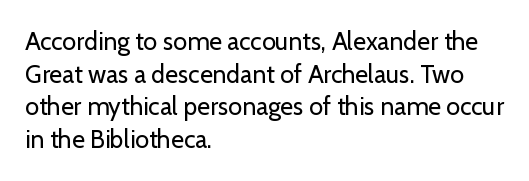
The image shows 25 px text type, upright; set left-aligned, normal line spacing (1.31x), normal letter spacing, not underlined.
